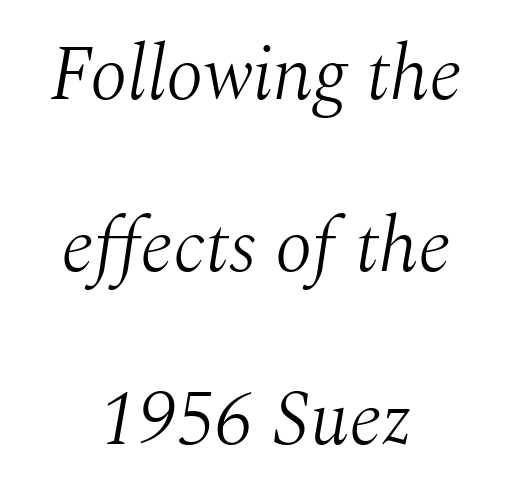
Notice how the passage keeps no hard edge, just a central spine. The type is set solid horizontally, with unmodified tracking. Small tapered or slab feet sit at the stroke ends, so this counts as serif. Observe the lean: these are italic letterforms. This reads as an unemphasized weight, regular at the heaviest. Character widths vary here, with narrow letters taking less room than wide ones.
